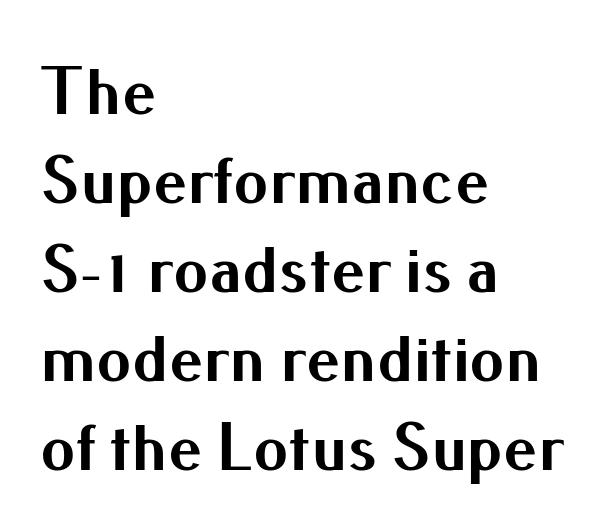
Q: Is the text bold? A: Yes.
Q: Is the text italic (slanted)? A: No, it is upright.
Q: Is the typeface a serif or a sans-serif typeface? A: Sans-serif.
Q: Is the text underlined? A: No.
Q: How is the paragraph aligned? A: Left-aligned.
Q: Is the spacing between letters normal or unusually wide? A: Normal.
Q: Is the spacing between lines tight, normal or loose? A: Normal.
Q: Width (condensed, normal, or wide)? A: Normal.
Q: Stroke contrast? A: Medium.
Q: x-height? A: Small.
Q: Monospaced? A: No.
